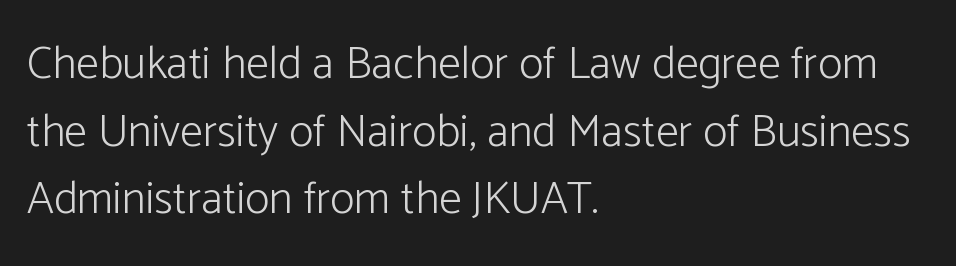
The image shows 46 px light sans-serif type, upright; set left-aligned, normal line spacing (1.47x), normal letter spacing, not underlined; low stroke contrast and a medium x-height.
